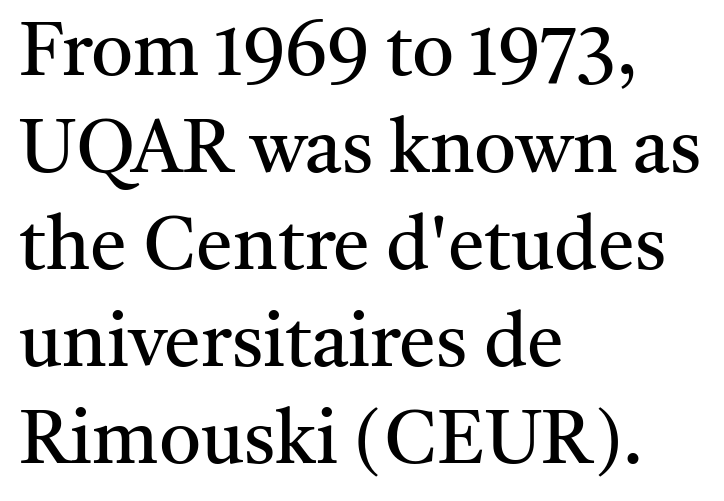
{"serif": "yes", "italic": "no", "bold": "no", "weight": "regular", "width": "normal", "stroke_contrast": "medium", "x_height": "medium", "monospaced": "no", "underline": "no", "align": "left", "line_spacing": "normal", "line_spacing_ratio": 1.31, "letter_spacing": "normal", "letter_spacing_em": 0.0, "glyph_px": 74}
